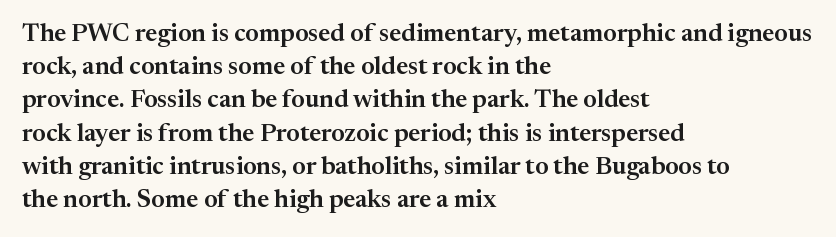
{"italic": "no", "underline": "no", "align": "left", "line_spacing": "normal", "line_spacing_ratio": 1.33, "letter_spacing": "normal", "letter_spacing_em": 0.0, "glyph_px": 25}
